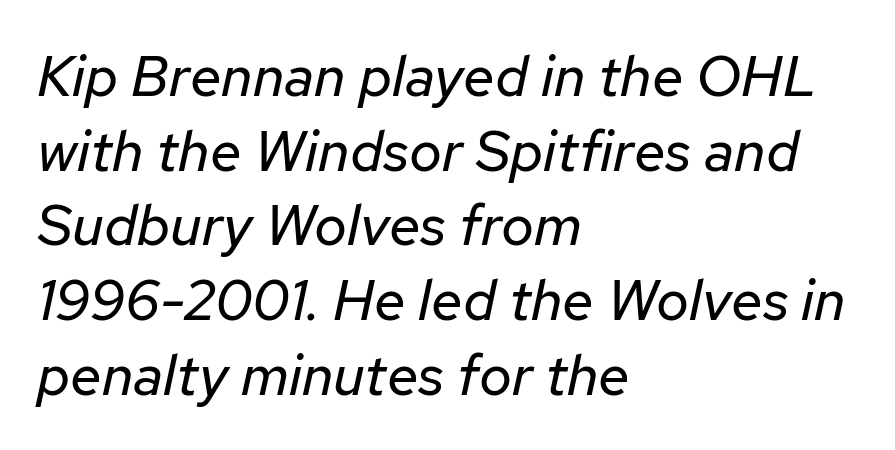
Q: Is the text bold? A: No.
Q: Is the text italic (slanted)? A: Yes, it leans right by about 12 degrees.
Q: Is the text underlined? A: No.
Q: How is the paragraph aligned? A: Left-aligned.
Q: Is the spacing between letters normal or unusually wide? A: Normal.
Q: Is the spacing between lines tight, normal or loose? A: Normal.
Q: Width (condensed, normal, or wide)? A: Normal.
Q: Stroke contrast? A: Low.
Q: x-height? A: Medium.
Q: Monospaced? A: No.
